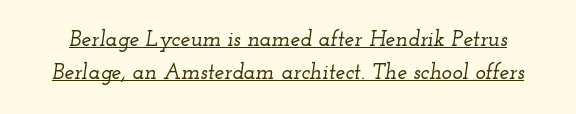
The image shows 22 px text type, italic (leaning right); set normal line spacing (1.48x), normal letter spacing, underlined.
